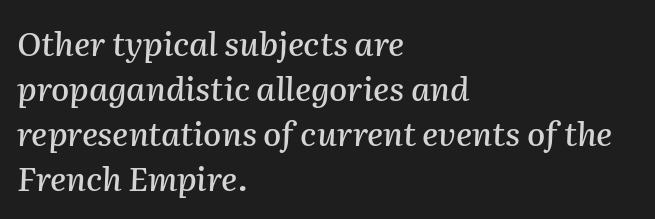
{"italic": "yes", "lean": "right", "slant_degrees": 2, "width": "normal", "stroke_contrast": "medium", "x_height": "medium", "monospaced": "no", "underline": "no", "align": "left", "line_spacing": "normal", "line_spacing_ratio": 1.36, "letter_spacing": "normal", "letter_spacing_em": 0.0, "glyph_px": 33}
